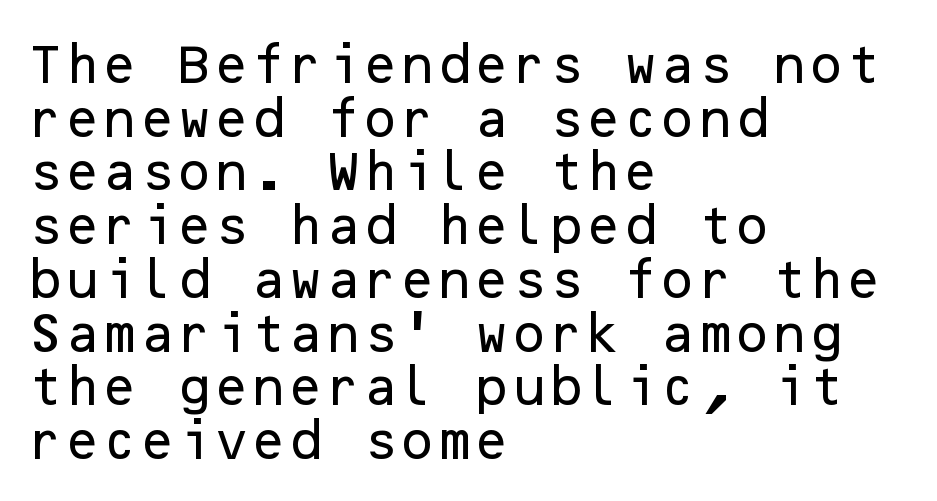
{"serif": "no", "italic": "no", "width": "normal", "stroke_contrast": "low", "x_height": "medium", "underline": "no", "align": "left", "line_spacing": "normal", "line_spacing_ratio": 1.25, "letter_spacing": "normal", "letter_spacing_em": 0.0, "glyph_px": 43}
